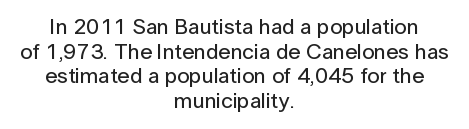
Q: Is the text italic (slanted)? A: No, it is upright.
Q: Is the text underlined? A: No.
Q: How is the paragraph aligned? A: Centered.
Q: Is the spacing between letters normal or unusually wide? A: Normal.
Q: Is the spacing between lines tight, normal or loose? A: Tight.
